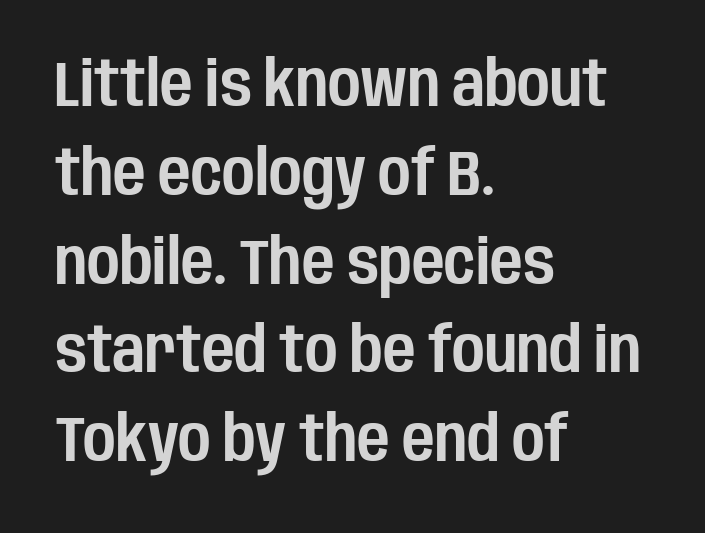
The image shows 63 px condensed sans-serif type, upright; set left-aligned, normal line spacing (1.41x), normal letter spacing, not underlined; low stroke contrast and a large x-height.
